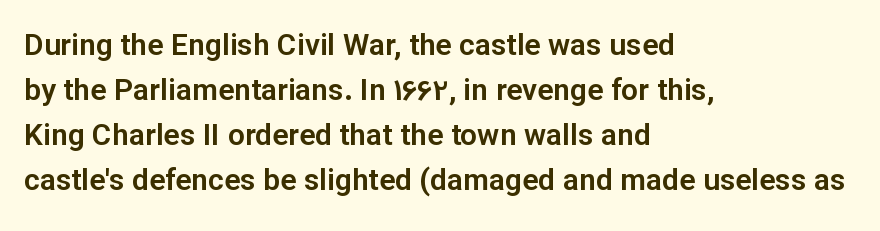
Q: Is the text italic (slanted)? A: No, it is upright.
Q: Is the typeface a serif or a sans-serif typeface? A: Sans-serif.
Q: Is the text underlined? A: No.
Q: How is the paragraph aligned? A: Left-aligned.
Q: Is the spacing between letters normal or unusually wide? A: Normal.
Q: Is the spacing between lines tight, normal or loose? A: Normal.
Q: Width (condensed, normal, or wide)? A: Normal.
Q: Stroke contrast? A: Low.
Q: x-height? A: Medium.
Q: Monospaced? A: No.
